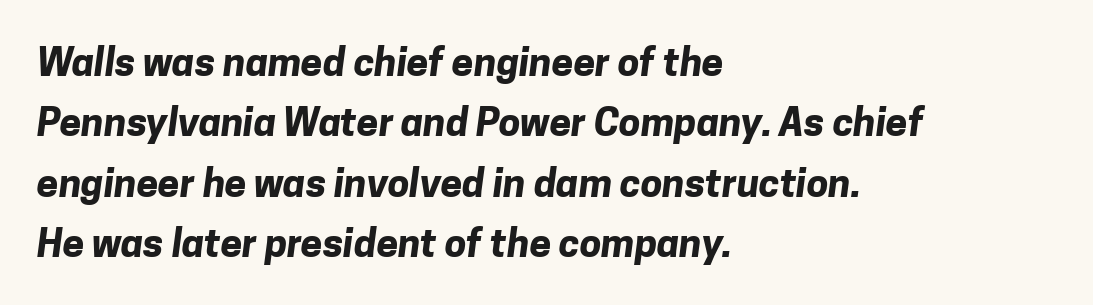
The image shows 39 px bold sans-serif type; set left-aligned, normal line spacing (1.55x), normal letter spacing, not underlined; low stroke contrast and a medium x-height.
